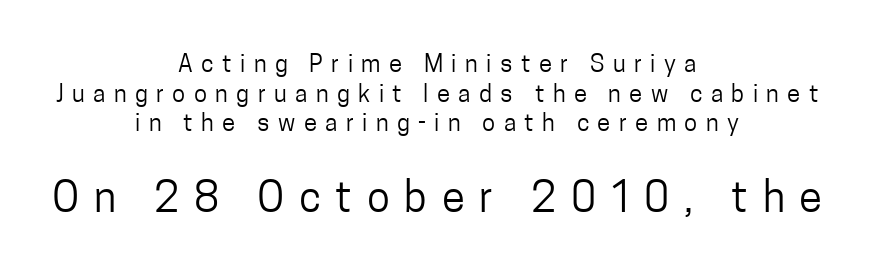
The image shows 42 px regular-weight, condensed sans-serif type, upright; set centered, line spacing 1.23x, unusually wide letter spacing (+0.35 em), not underlined; the second (bottom) block is 1.75x larger; low stroke contrast and a medium x-height.
